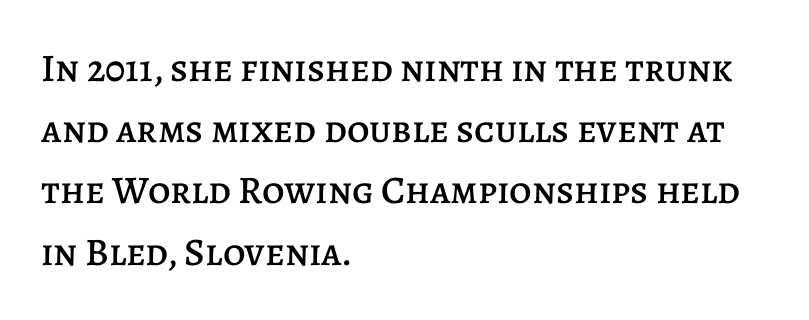
The image shows 39 px text type, upright; set left-aligned, normal line spacing (1.57x), normal letter spacing, not underlined; low stroke contrast and a large x-height.
